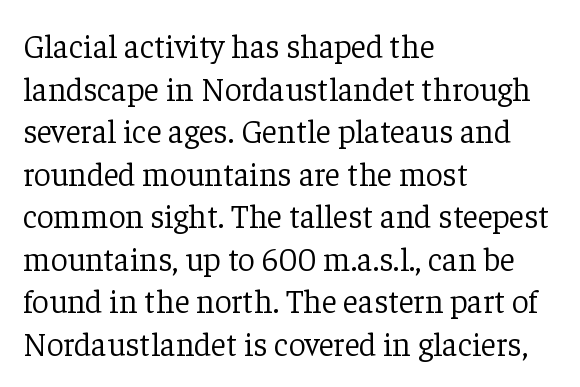
Q: Is the text bold? A: No.
Q: Is the text italic (slanted)? A: No, it is upright.
Q: Is the typeface a serif or a sans-serif typeface? A: Serif.
Q: Is the text underlined? A: No.
Q: How is the paragraph aligned? A: Left-aligned.
Q: Is the spacing between letters normal or unusually wide? A: Normal.
Q: Is the spacing between lines tight, normal or loose? A: Normal.
Q: Width (condensed, normal, or wide)? A: Normal.
Q: Stroke contrast? A: Low.
Q: x-height? A: Medium.
Q: Monospaced? A: No.
